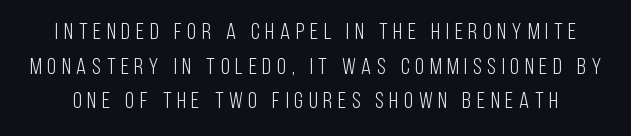
{"italic": "no", "bold": "no", "underline": "no", "line_spacing": "normal", "line_spacing_ratio": 1.51, "letter_spacing": "wide", "letter_spacing_em": 0.25, "glyph_px": 23}
